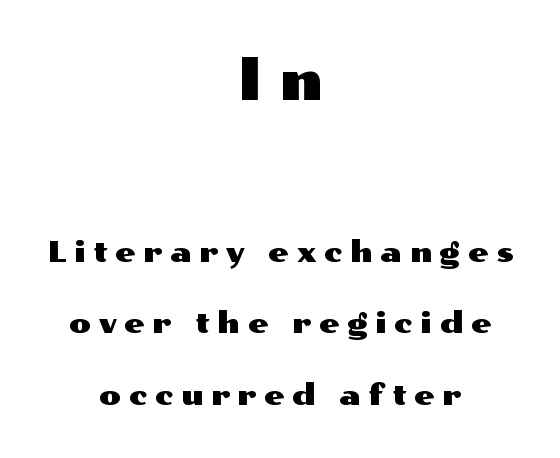
The image shows 58 px wide sans-serif type, upright; set centered, loose line spacing (2.46x), unusually wide letter spacing (+0.26 em), not underlined; the first (top) block is 2.0x larger; medium stroke contrast and a medium x-height.
